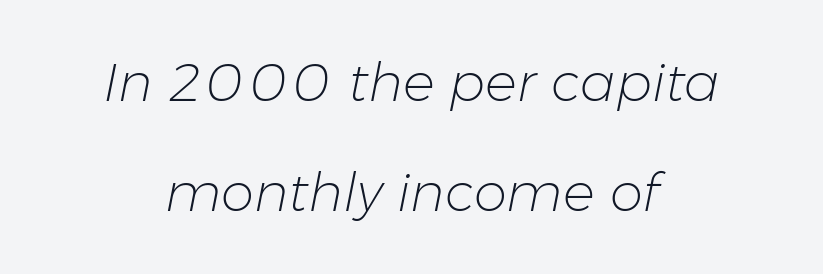
This reads as an unemphasized weight, regular at the heaviest. How are the letters spaced? Ordinarily, with no added tracking. When letters slant like this, we call the style italic. Line spacing here is loose.
